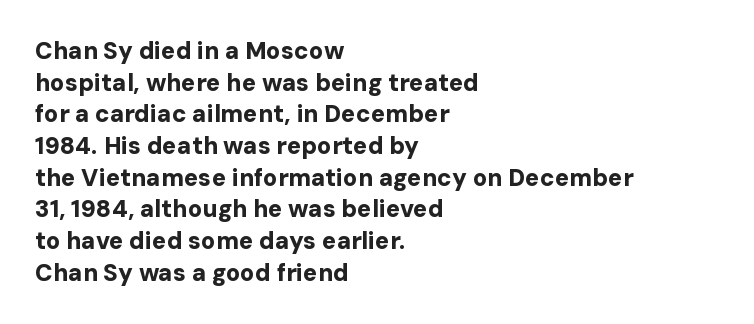
Honestly, the letter spacing is just normal — you wouldn't notice it. One glance says typical: line gaps are just what's usual. These lines stack with their left ends in a neat column. The type sits square on the baseline with zero lean. Descender tails drop into unmarked territory. How heavy is the stroke? Heavy — this is a bold.
